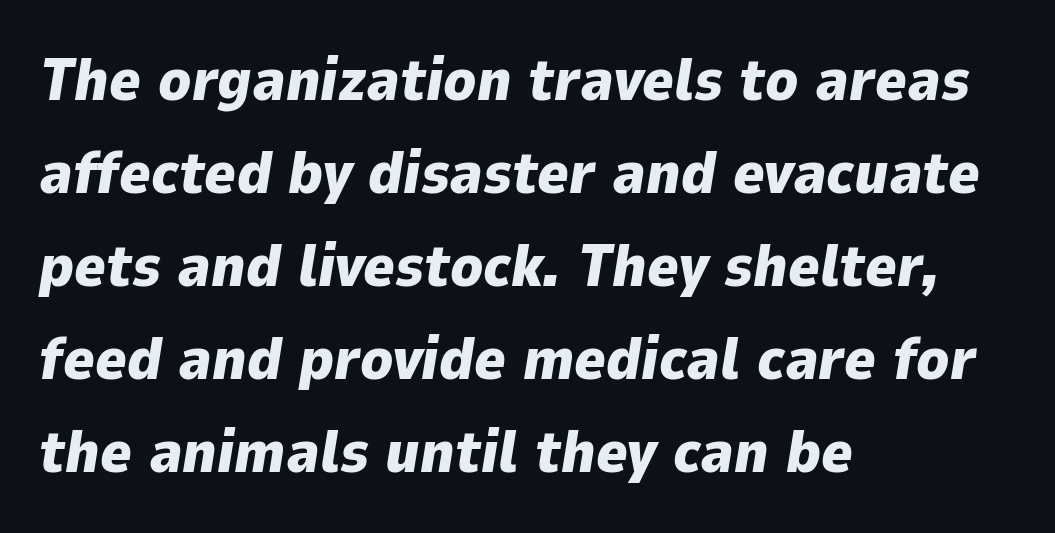
{"italic": "yes", "lean": "right", "slant_degrees": 9, "bold": "yes", "weight": "heavy", "width": "normal", "stroke_contrast": "low", "x_height": "medium", "monospaced": "no", "underline": "no", "align": "left", "line_spacing": "normal", "line_spacing_ratio": 1.55, "letter_spacing": "normal", "letter_spacing_em": 0.0, "glyph_px": 60}
